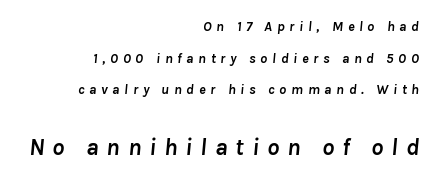
The image shows 24 px bold type, italic (leaning right); set right-aligned, loose line spacing (2.26x), unusually wide letter spacing (+0.33 em), not underlined; the second (bottom) block is 1.71x larger.
